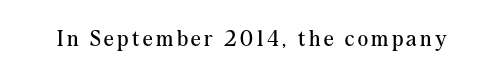
Q: Is the text bold? A: No.
Q: Is the text italic (slanted)? A: No, it is upright.
Q: Is the text underlined? A: No.
